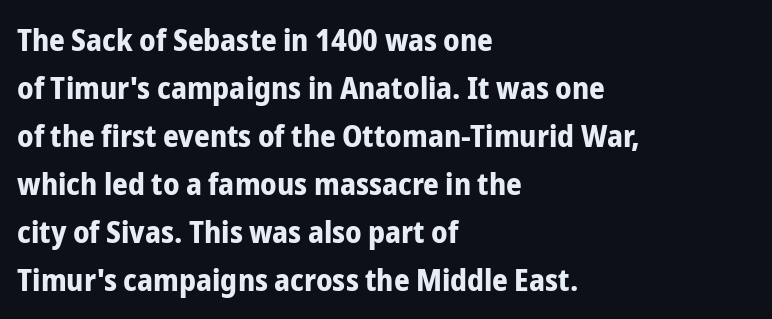
The passage shown stacks its lines at a standard gap. Alignment: flush left. What kind of face is this? One without serifs — a sans. Ordinary non-slanted type is in use. There is no visible air inserted between adjacent glyphs. This sample has the flowing, uneven cadence of proportional lettering.
